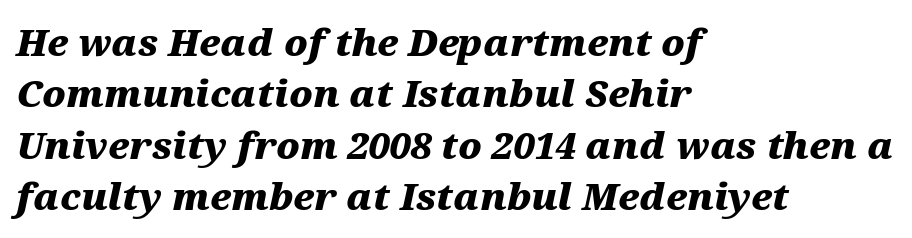
The image shows 37 px heavy, wide type, italic (leaning right); set left-aligned, normal line spacing (1.39x), normal letter spacing, not underlined; medium stroke contrast and a medium x-height.
